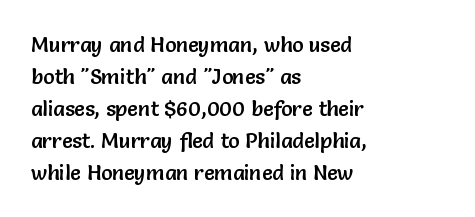
Spacing between characters is what you'd get straight out of the box. This sample is left-justified, so line endings fall wherever the words run out. Has an underline been added? It has not. Evenly set lines give the paragraph a standard silhouette. You can tell it's not italic because the verticals are truly vertical.
